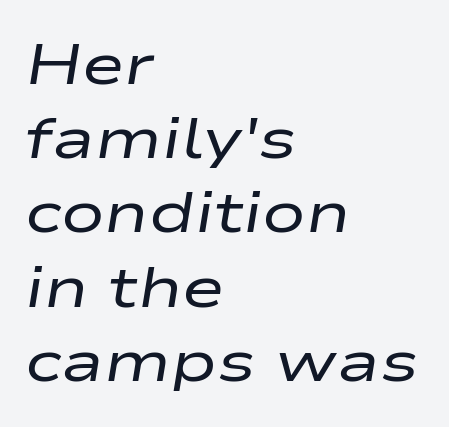
The image shows 58 px regular-weight, wide type, italic (leaning right); set left-aligned, normal line spacing (1.28x), normal letter spacing, not underlined; low stroke contrast and a medium x-height.
